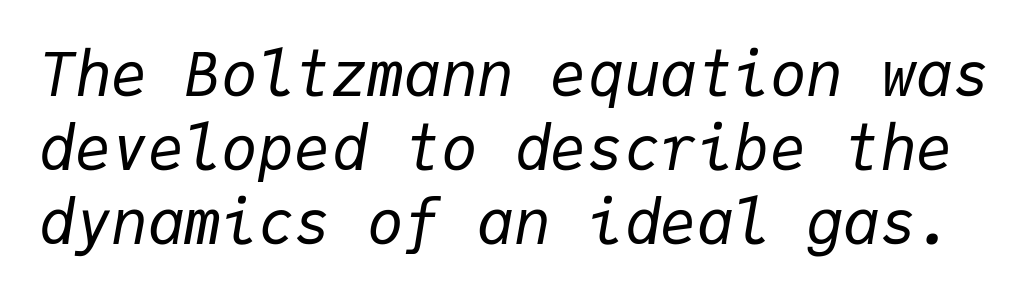
The image shows 61 px regular-weight type, italic (leaning right), monospaced; set line spacing 1.21x, normal letter spacing, not underlined; low stroke contrast and a medium x-height.
